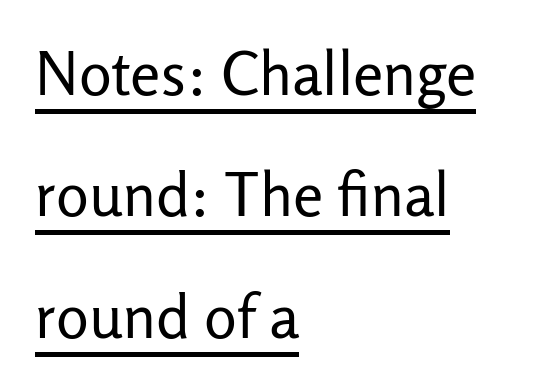
Does the copy run flush right? No — it runs flush left. Horizontal bands of white between lines are thick stripes. Standard letterfit; no display-style spreading of the glyphs. Ink coverage per letter is moderate at most. Grotesque or geometric, the face here clearly has no serifs. The rendering uses natural spacing where letterforms have individual widths.
